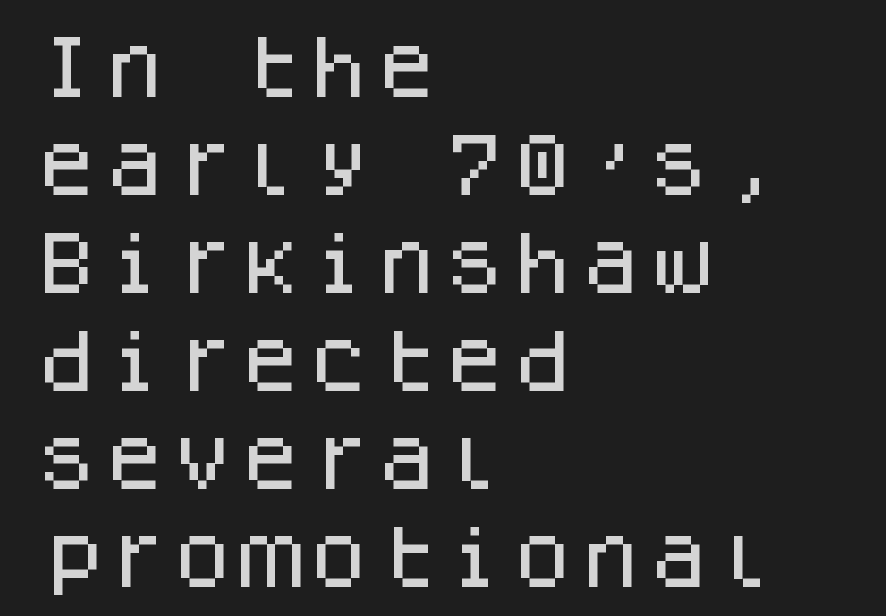
{"serif": "no", "italic": "no", "width": "normal", "stroke_contrast": "low", "x_height": "large", "monospaced": "yes", "underline": "no", "align": "left", "line_spacing": "normal", "line_spacing_ratio": 1.44, "letter_spacing": "normal", "letter_spacing_em": 0.0, "glyph_px": 68}
